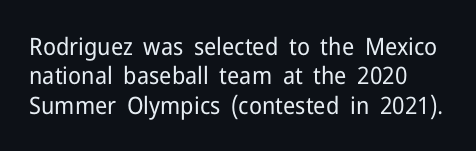
The face looks like a standard text weight, possibly lighter. Unmarked baselines from the first word to the last. The specimen reads as upright at a glance. This sample uses plain, unmodified letter spacing.
